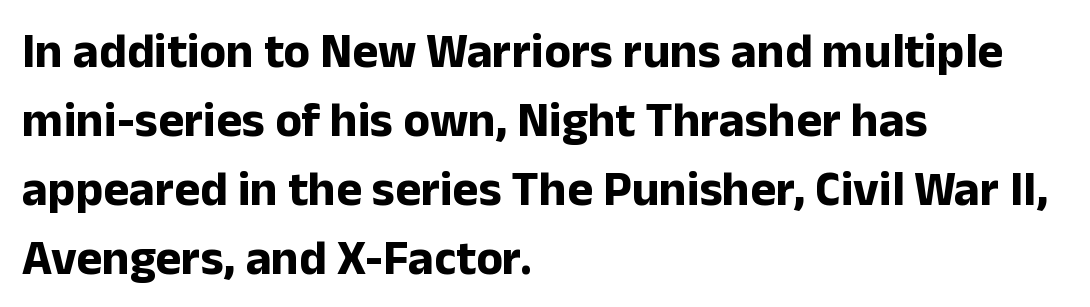
Summary of weight: heavy, a full bold. The block of text has a typical density, with ordinary space between rows. The setting favours the left margin, as ordinary paragraphs usually do. Caption: standard tracking, unaltered. The letters stand upright; this is a roman face. The passage shown is not underscored anywhere.
